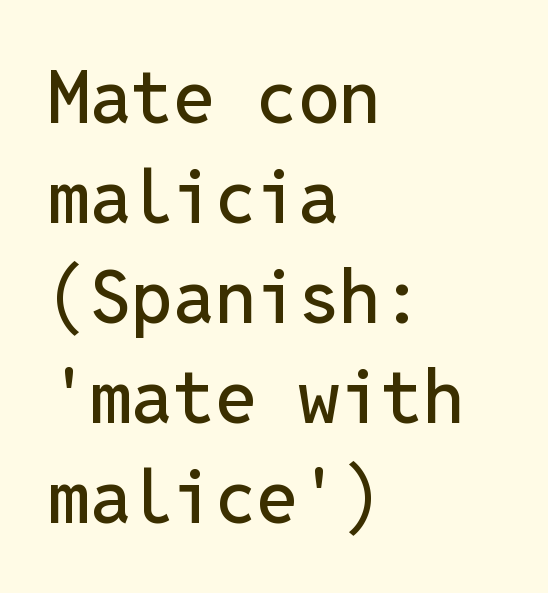
Quick note: underline off. One-word summary of the alignment: left. Is there any slant? The stems are plumb. A sans-serif font was chosen for this passage. These lines are rendered in a fixed-pitch font. A normal amount of white space separates one row of letters from the next.
